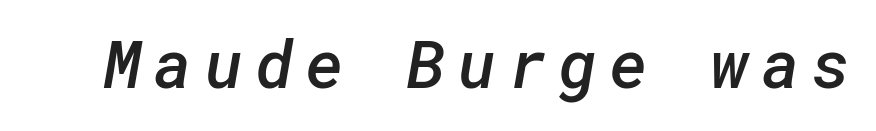
The image shows 66 px semibold sans-serif type; set not underlined; low stroke contrast and a medium x-height.
